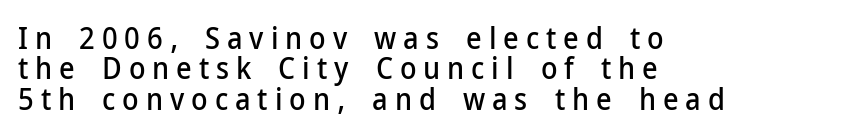
The image shows 30 px sans-serif type, upright; set left-aligned, tight line spacing (1.01x), unusually wide letter spacing (+0.23 em), not underlined; low stroke contrast and a medium x-height.
